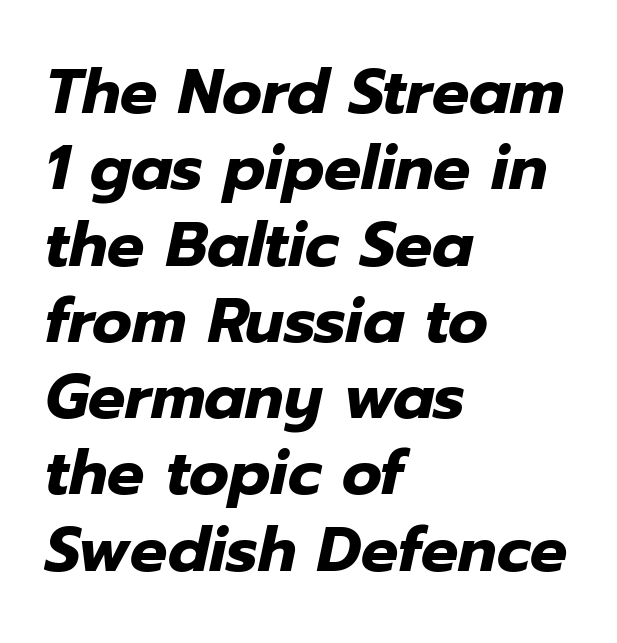
{"italic": "yes", "lean": "right", "slant_degrees": 12, "bold": "yes", "weight": "heavy", "width": "normal", "stroke_contrast": "low", "x_height": "medium", "monospaced": "no", "underline": "no", "align": "left", "line_spacing_ratio": 1.23, "letter_spacing": "normal", "letter_spacing_em": 0.0, "glyph_px": 62}
